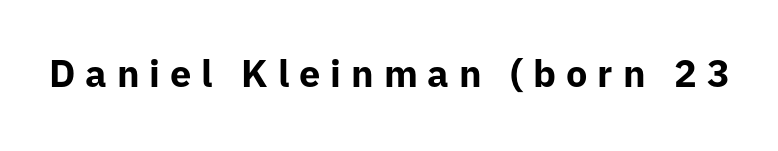
Lines of text with bare space underneath. The rendering uses natural spacing where letterforms have individual widths. Notice how thick the strokes are: this is what a full bold looks like. The axis of the letterforms is exactly vertical. The face used here is rendered with a markedly widened letterfit.
